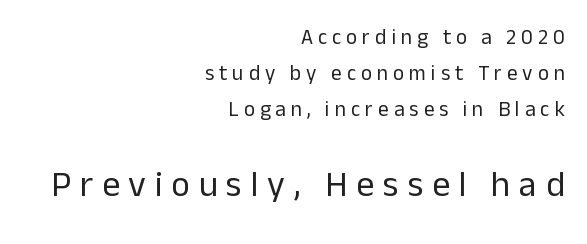
The image shows 36 px regular-weight sans-serif type, upright; set right-aligned, line spacing 1.72x, unusually wide letter spacing (+0.24 em), not underlined; the second (bottom) block is 1.71x larger; low stroke contrast and a medium x-height.
